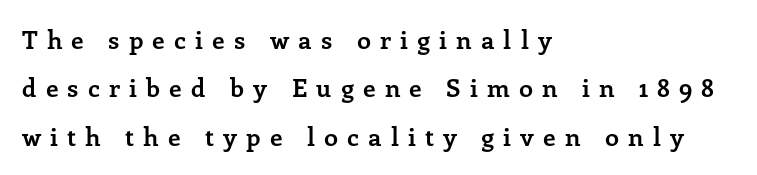
Q: Is the text bold? A: Yes.
Q: Is the text italic (slanted)? A: No, it is upright.
Q: Is the text underlined? A: No.
Q: How is the paragraph aligned? A: Left-aligned.
Q: Is the spacing between letters normal or unusually wide? A: Unusually wide.
Q: Is the spacing between lines tight, normal or loose? A: Loose.
